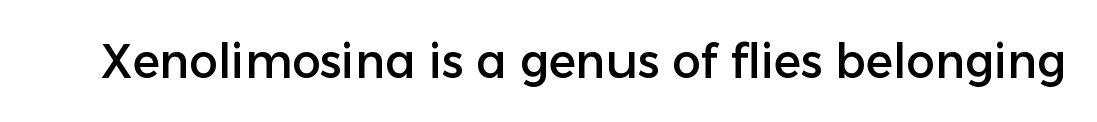
The image shows 48 px sans-serif type, upright; set normal letter spacing, not underlined; low stroke contrast and a medium x-height.
